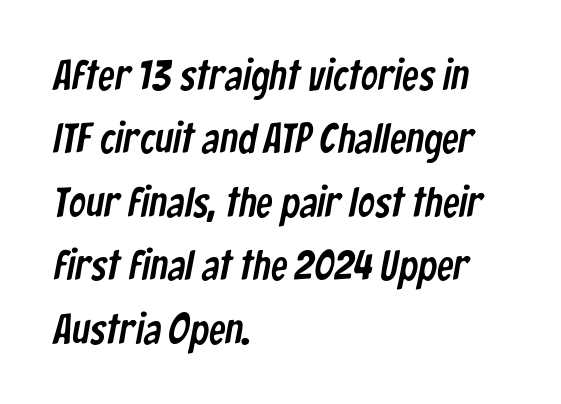
The image shows 42 px condensed sans-serif type; set left-aligned, normal line spacing (1.51x), normal letter spacing, not underlined; low stroke contrast and a medium x-height.
